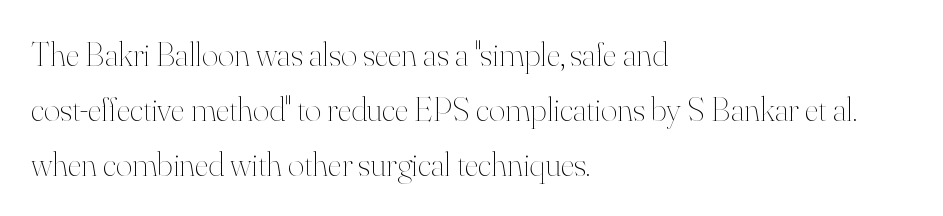
Q: Is the text bold? A: No.
Q: Is the text italic (slanted)? A: No, it is upright.
Q: Is the text underlined? A: No.
Q: How is the paragraph aligned? A: Left-aligned.
Q: Is the spacing between letters normal or unusually wide? A: Normal.
Q: Is the spacing between lines tight, normal or loose? A: Normal.
Q: Width (condensed, normal, or wide)? A: Normal.
Q: Stroke contrast? A: High.
Q: x-height? A: Small.
Q: Monospaced? A: No.
